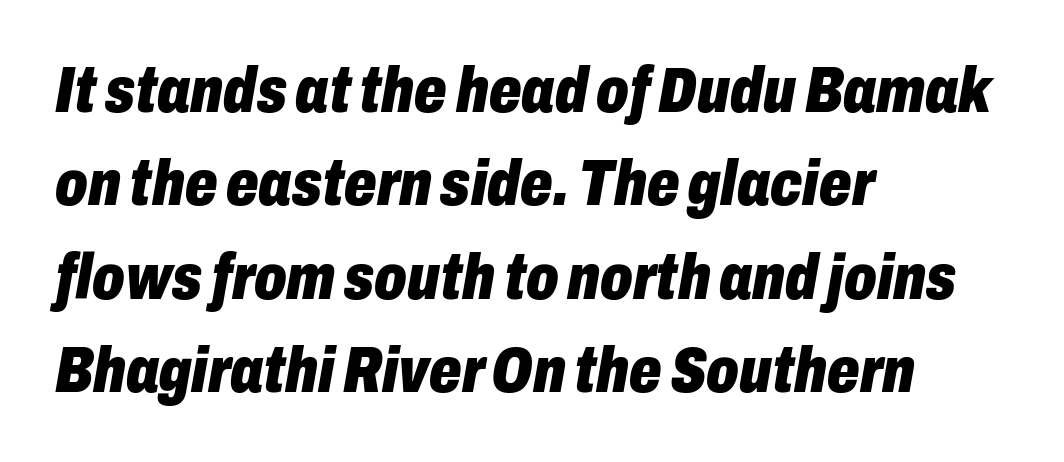
The axis of the letterforms is tilted away from vertical. Each new line begins a customary step beneath the previous one. A bare baseline throughout the passage. Every row of glyphs begins at an identical x-position on the left. Each letter keeps its own natural width here, so spacing adapts to shape. Students, this is bold: see how much ink each stroke carries.
